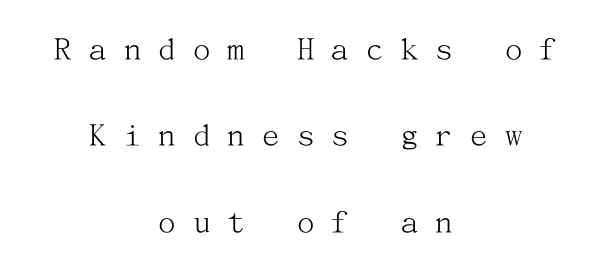
Quick note: interline space is abundant. Any mark beneath the type? The region is blank. The paragraph shown floats in the horizontal middle. Letters have the restrained weight of plain body copy at most.
